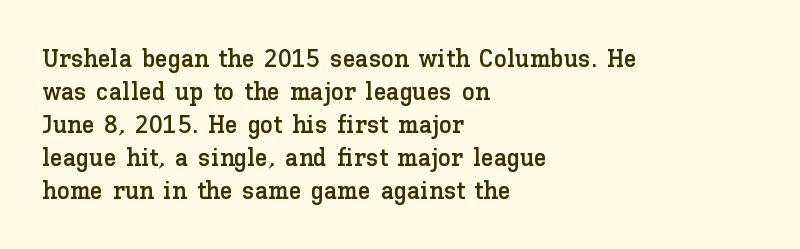
The image shows 26 px text type, upright; set left-aligned, normal line spacing (1.27x), normal letter spacing, not underlined.
